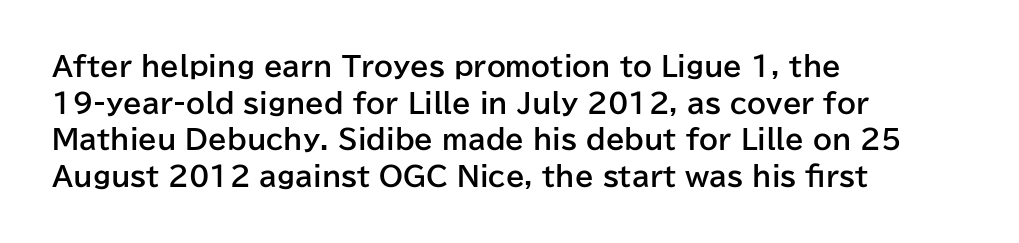
Q: Is the text bold? A: Yes.
Q: Is the text italic (slanted)? A: No, it is upright.
Q: Is the text underlined? A: No.
Q: How is the paragraph aligned? A: Left-aligned.
Q: Is the spacing between letters normal or unusually wide? A: Normal.
Q: Is the spacing between lines tight, normal or loose? A: Normal.
